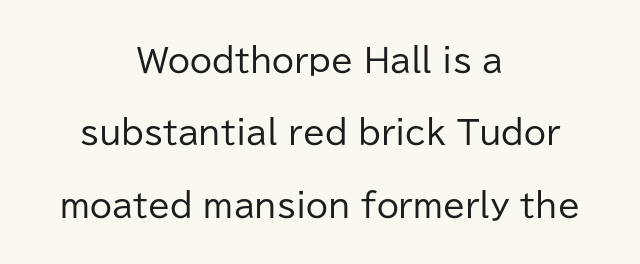
Q: Is the text bold? A: No.
Q: Is the text italic (slanted)? A: No, it is upright.
Q: Is the typeface a serif or a sans-serif typeface? A: Sans-serif.
Q: Is the text underlined? A: No.
Q: How is the paragraph aligned? A: Centered.
Q: Is the spacing between letters normal or unusually wide? A: Normal.
Q: Is the spacing between lines tight, normal or loose? A: Loose.
Q: Width (condensed, normal, or wide)? A: Normal.
Q: Stroke contrast? A: Low.
Q: x-height? A: Medium.
Q: Monospaced? A: No.
